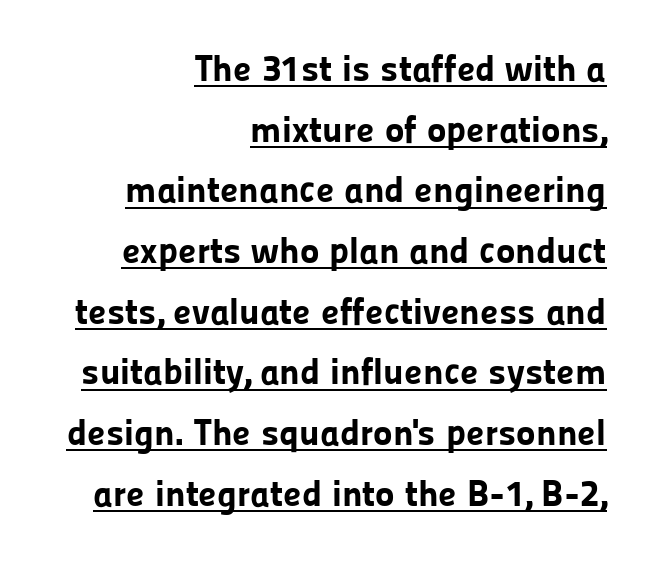
Q: Is the text bold? A: Yes.
Q: Is the text italic (slanted)? A: No, it is upright.
Q: Is the typeface a serif or a sans-serif typeface? A: Sans-serif.
Q: Is the text underlined? A: Yes.
Q: How is the paragraph aligned? A: Right-aligned.
Q: Is the spacing between letters normal or unusually wide? A: Normal.
Q: Is the spacing between lines tight, normal or loose? A: Normal.
Q: Width (condensed, normal, or wide)? A: Normal.
Q: Stroke contrast? A: Low.
Q: x-height? A: Medium.
Q: Monospaced? A: No.
